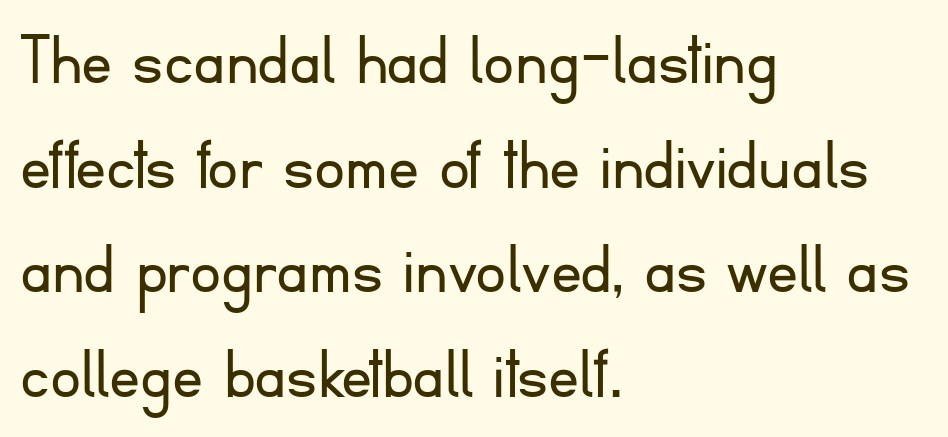
Compared with typical body copy, the letter spacing here is the same. If you drew a line through each stem, it would be perfectly vertical. Stroke terminals: plain, sans-serif. The rag falls on the right side of this text block. The letters advance in unequal steps, a hallmark of proportional type. The strip under each line holds only bare page.
